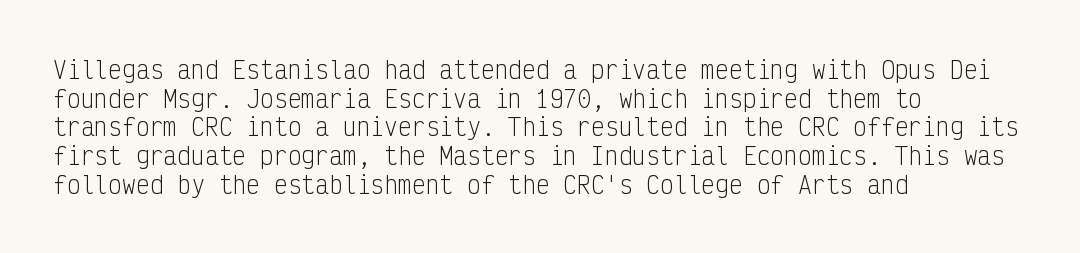
The image shows 23 px text type, upright; set left-aligned, normal line spacing (1.25x), normal letter spacing, not underlined.
